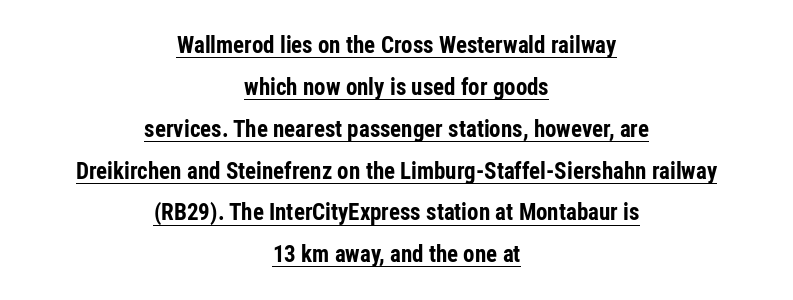
Casual observation: everything's sitting right in the middle. In terms of posture, this sample is upright. The strokes are fattened all the way to bold. Does a line run under the words? Yes, clearly. The letters sit at their default tracking, neither squeezed nor spread.
